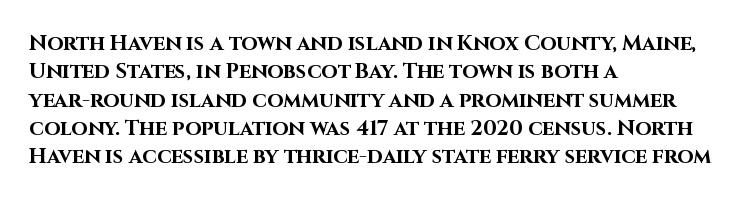
{"italic": "no", "bold": "yes", "underline": "no", "align": "left", "line_spacing": "normal", "line_spacing_ratio": 1.35, "letter_spacing": "normal", "letter_spacing_em": 0.0, "glyph_px": 21}
